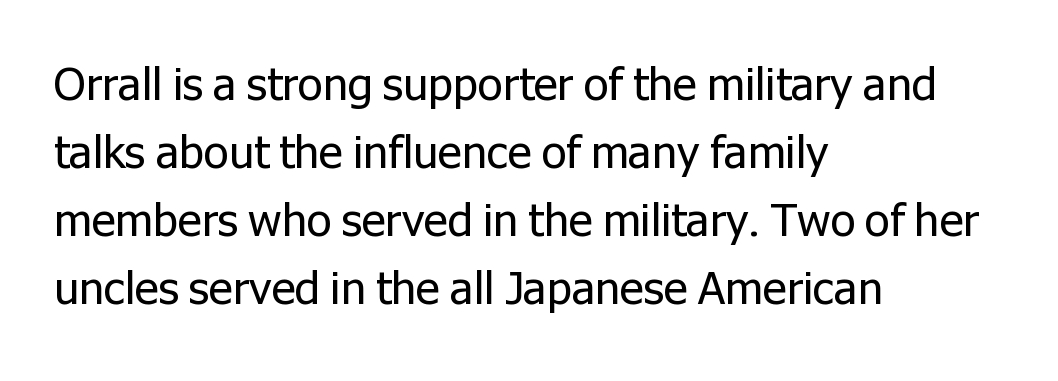
Q: Is the text bold? A: No.
Q: Is the text italic (slanted)? A: No, it is upright.
Q: Is the typeface a serif or a sans-serif typeface? A: Sans-serif.
Q: Is the text underlined? A: No.
Q: How is the paragraph aligned? A: Left-aligned.
Q: Is the spacing between letters normal or unusually wide? A: Normal.
Q: Is the spacing between lines tight, normal or loose? A: Normal.
Q: Width (condensed, normal, or wide)? A: Normal.
Q: Stroke contrast? A: Low.
Q: x-height? A: Medium.
Q: Monospaced? A: No.
